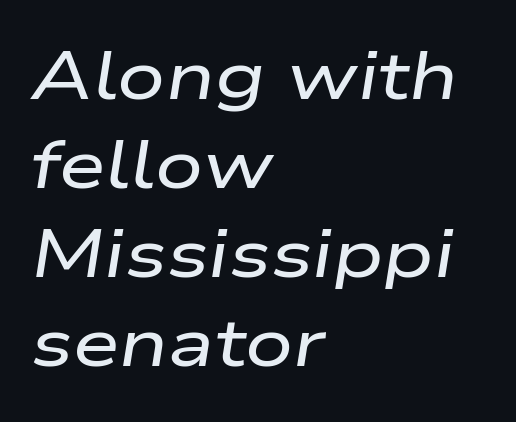
{"italic": "yes", "lean": "right", "slant_degrees": 9, "width": "wide", "stroke_contrast": "low", "x_height": "medium", "monospaced": "no", "underline": "no", "align": "left", "line_spacing": "normal", "line_spacing_ratio": 1.33, "letter_spacing": "normal", "letter_spacing_em": 0.0, "glyph_px": 67}
